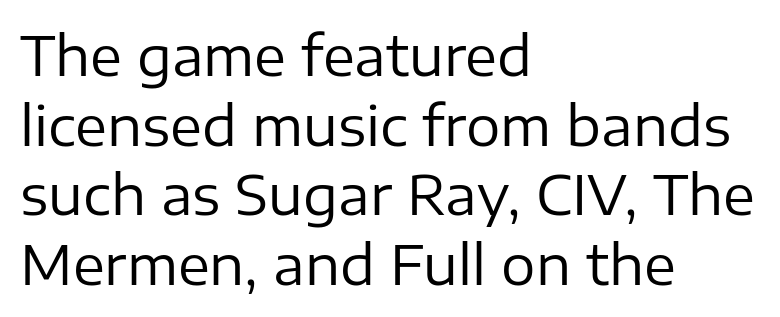
The image shows 54 px regular-weight sans-serif type, upright; set left-aligned, normal line spacing (1.29x), normal letter spacing, not underlined; low stroke contrast and a medium x-height.
